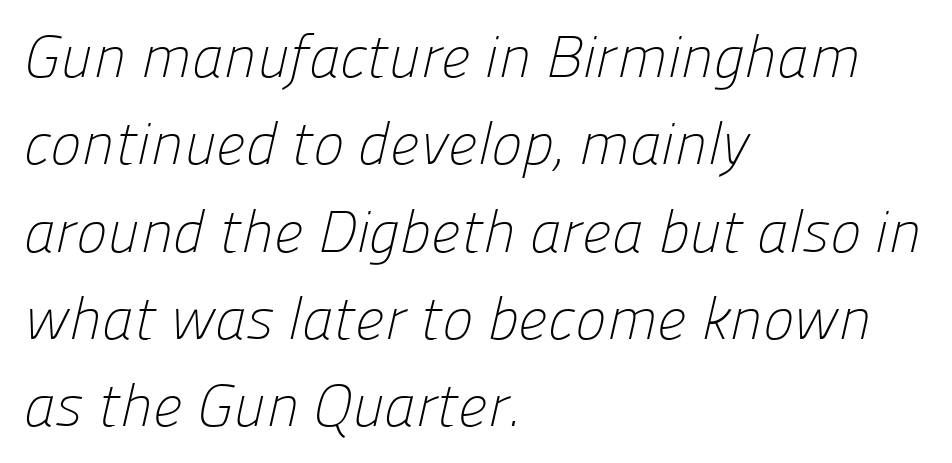
Q: Is the text bold? A: No.
Q: Is the typeface a serif or a sans-serif typeface? A: Sans-serif.
Q: Is the text underlined? A: No.
Q: How is the paragraph aligned? A: Left-aligned.
Q: Is the spacing between letters normal or unusually wide? A: Normal.
Q: Is the spacing between lines tight, normal or loose? A: Normal.
Q: Width (condensed, normal, or wide)? A: Normal.
Q: Stroke contrast? A: Low.
Q: x-height? A: Medium.
Q: Monospaced? A: No.
